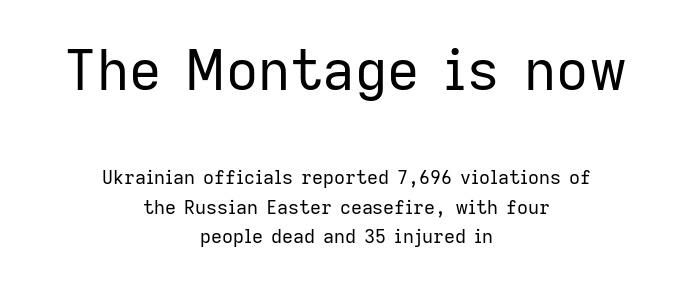
Q: Is the text bold? A: No.
Q: Is the text italic (slanted)? A: No, it is upright.
Q: Is the typeface a serif or a sans-serif typeface? A: Sans-serif.
Q: Is the text underlined? A: No.
Q: How is the paragraph aligned? A: Centered.
Q: Is the spacing between letters normal or unusually wide? A: Normal.
Q: Is the spacing between lines tight, normal or loose? A: Normal.
Q: Which block of text is set in a larger size, the first (top) or the second (bottom)? A: The first (top) one.
Q: Width (condensed, normal, or wide)? A: Normal.
Q: Stroke contrast? A: Low.
Q: x-height? A: Medium.
Q: Monospaced? A: No.
